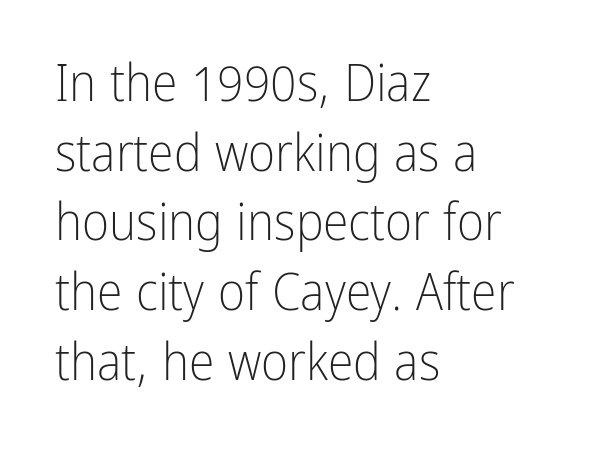
The horizontal fit of the characters is conventional and even. Underline: absent. On a weight scale, this lands at 450 or below. Vertical strokes here are truly vertical.
